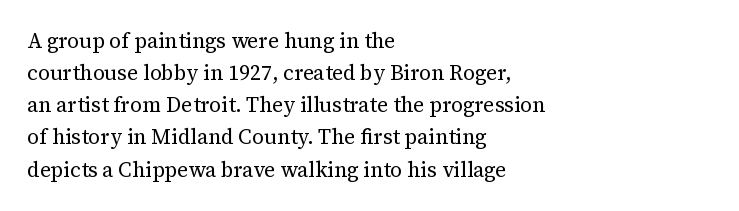
Is the block centered? No — it sits flush against the left margin. Honestly, the row spacing looks completely unremarkable. Check under the words: just untouched page. Ascenders rise straight up at ninety degrees. Nobody touched the tracking dial on this one.
